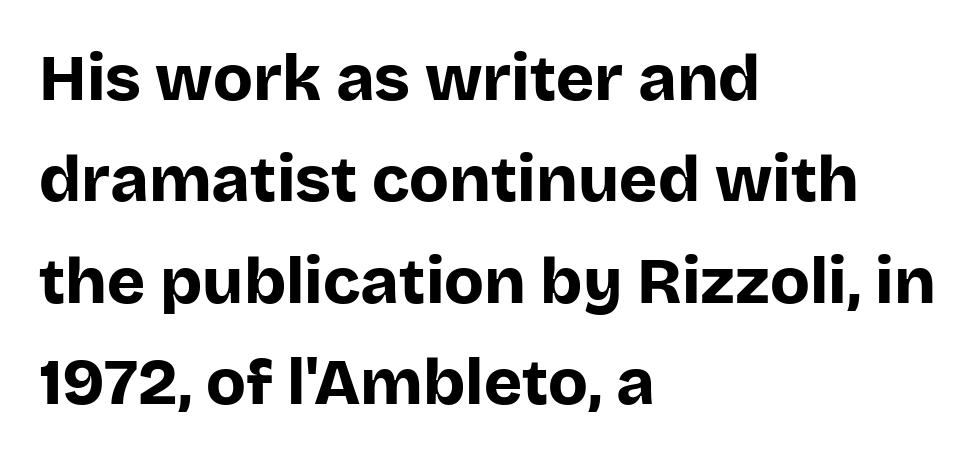
{"serif": "no", "italic": "no", "bold": "yes", "weight": "bold", "width": "normal", "stroke_contrast": "low", "x_height": "large", "monospaced": "no", "underline": "no", "align": "left", "line_spacing": "normal", "line_spacing_ratio": 1.56, "letter_spacing": "normal", "letter_spacing_em": 0.0, "glyph_px": 65}
